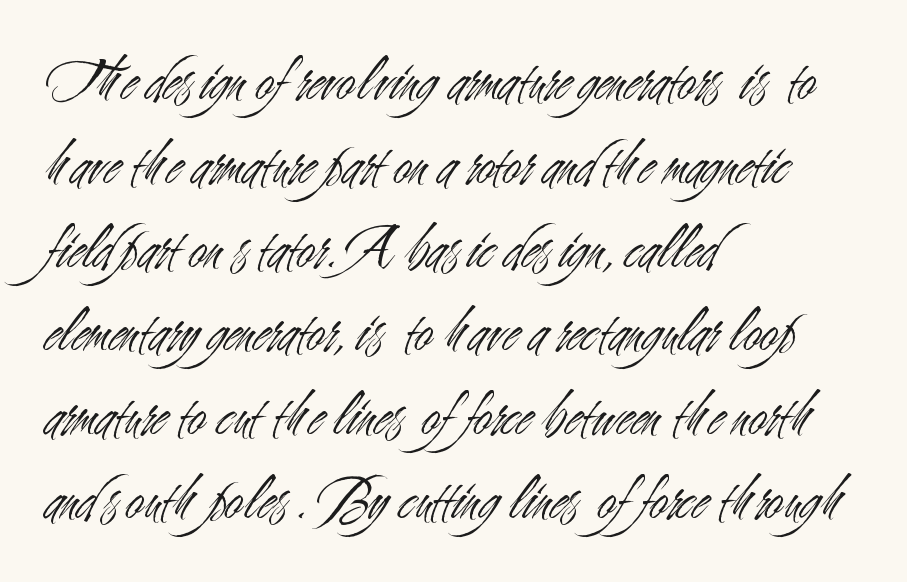
Q: Is the text bold? A: No.
Q: Is the text italic (slanted)? A: Yes.
Q: Is the typeface a serif or a sans-serif typeface? A: Sans-serif.
Q: Is the text underlined? A: No.
Q: How is the paragraph aligned? A: Left-aligned.
Q: Is the spacing between letters normal or unusually wide? A: Normal.
Q: Is the spacing between lines tight, normal or loose? A: Normal.
Q: Width (condensed, normal, or wide)? A: Condensed.
Q: Stroke contrast? A: Medium.
Q: x-height? A: Small.
Q: Monospaced? A: No.
